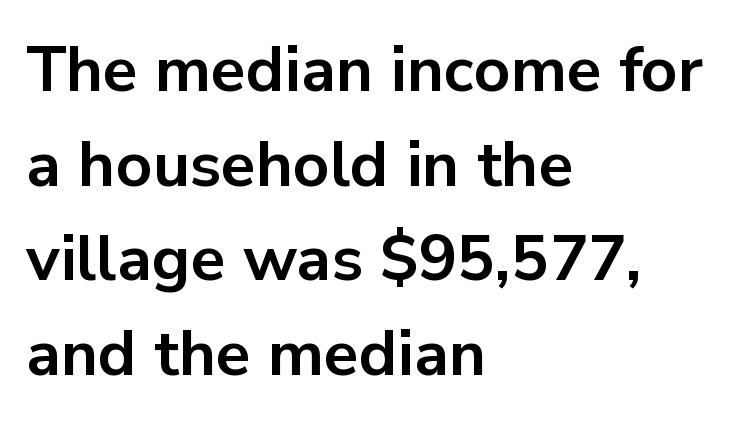
{"serif": "no", "italic": "no", "bold": "yes", "weight": "bold", "width": "normal", "stroke_contrast": "low", "x_height": "medium", "monospaced": "no", "underline": "no", "align": "left", "line_spacing": "normal", "line_spacing_ratio": 1.48, "letter_spacing": "normal", "letter_spacing_em": 0.0, "glyph_px": 64}
